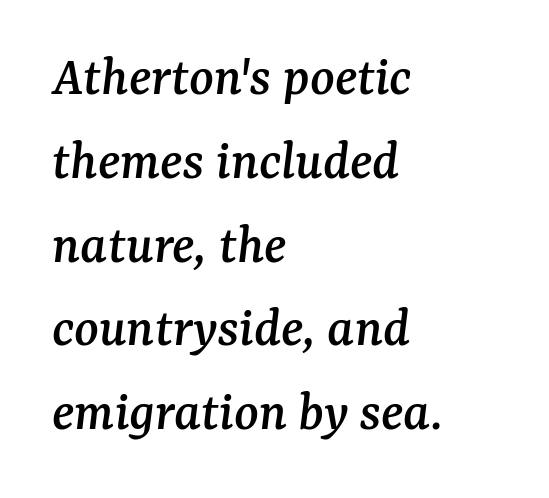
Note the varied advance widths — an 'i' is clearly narrower than an 'm'. Students, note that the glyphs here touch the page at normal intervals. The compositor pushed each line to the left boundary. What's the leading like? Ordinary, nothing unusual. Small tapered or slab feet sit at the stroke ends, so this counts as serif. Rule under the text: the space is simply empty.
